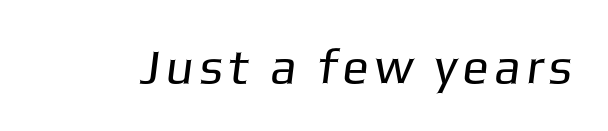
Counters stay open thanks to moderate or lighter strokes. Think of a printed novel: that variable character pitch is what you see here. Examine the stroke ends and you'll find no serifs. Only glyphs here, with clear space below each row.
